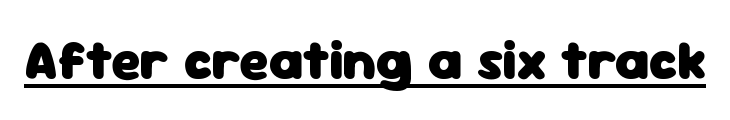
No feet cap the strokes, marking this as sans-serif type. Each letter keeps its own natural width here, so spacing adapts to shape. Rendered with straight, roman letterforms. I'd describe the lettering as bold — thick and assertive. Each word holds together tightly as a unit, with standard inter-letter gaps. The lettering is marked with a stroke running underneath it.
